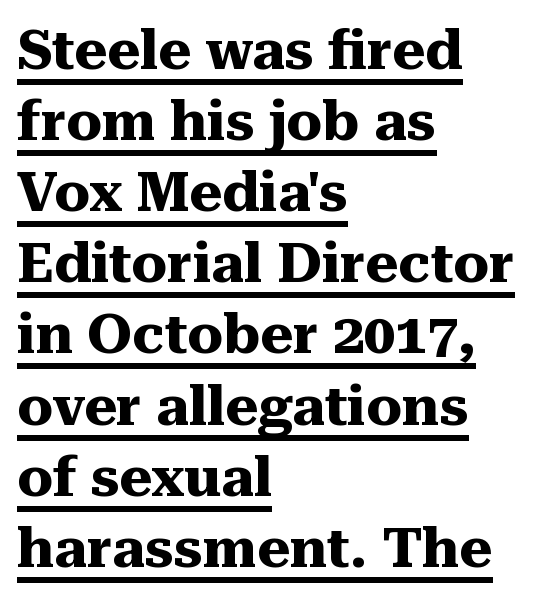
The image shows 56 px heavy serif type, upright; set left-aligned, normal line spacing (1.27x), normal letter spacing, underlined; medium stroke contrast and a medium x-height.
